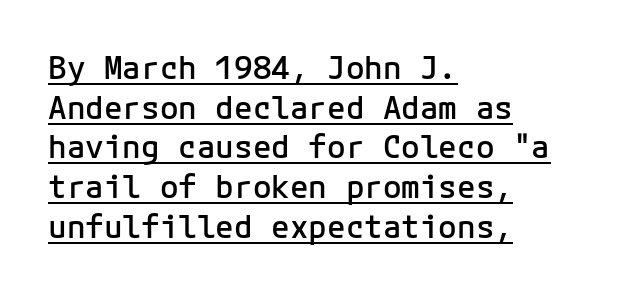
Leading: standard. Here the glyphs are tracked normally, forming tight word shapes. A classic flush-left, rag-right setting is used for this passage. This rendering employs a face without finishing strokes, i.e., a sans-serif.
